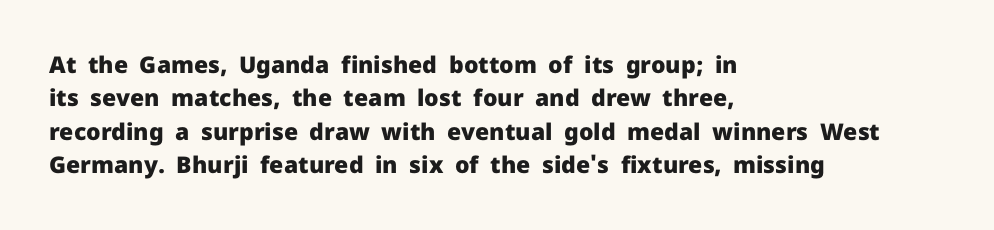
{"italic": "no", "bold": "yes", "underline": "no", "align": "left", "line_spacing": "normal", "line_spacing_ratio": 1.45, "letter_spacing": "normal", "letter_spacing_em": 0.0, "glyph_px": 23}
